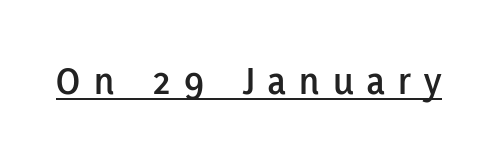
The image shows 40 px sans-serif type, upright; set unusually wide letter spacing (+0.34 em), underlined; low stroke contrast and a medium x-height.
